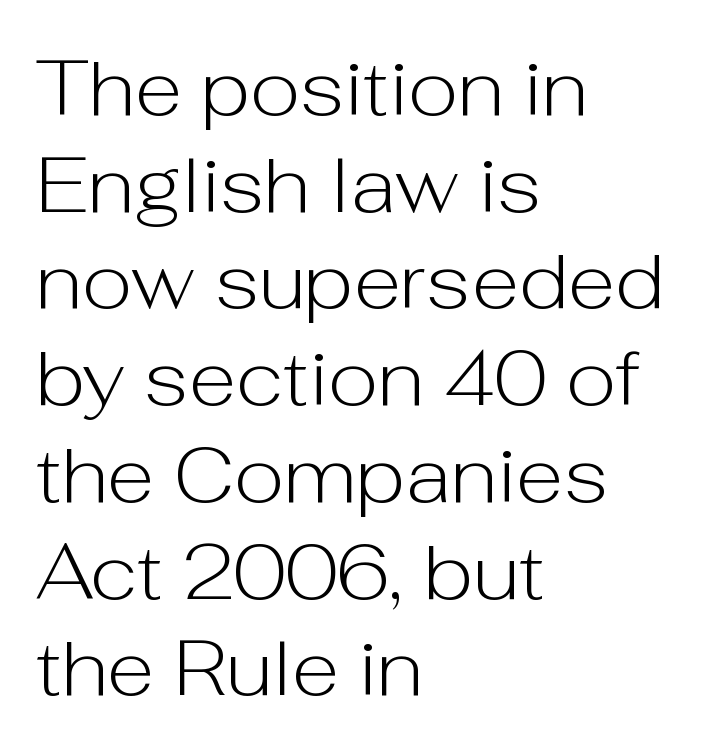
{"serif": "no", "italic": "no", "bold": "no", "weight": "light", "width": "normal", "stroke_contrast": "low", "x_height": "medium", "monospaced": "no", "underline": "no", "align": "left", "line_spacing_ratio": 1.24, "letter_spacing": "normal", "letter_spacing_em": 0.0, "glyph_px": 78}
